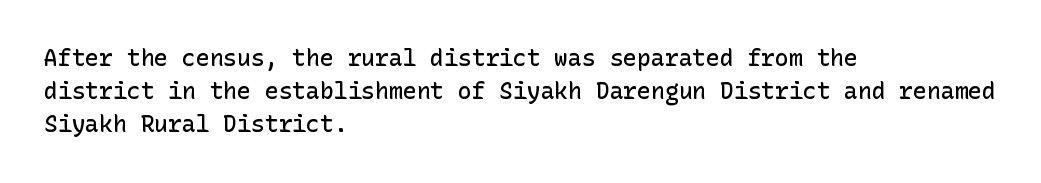
The image shows 23 px text type, upright; set left-aligned, normal line spacing (1.44x), normal letter spacing, not underlined.
